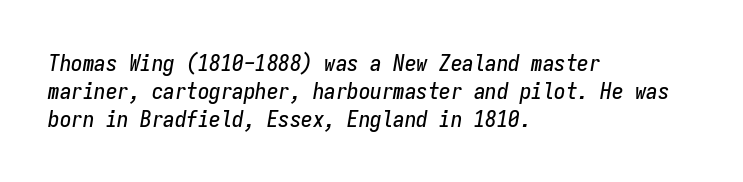
Horizontally, the lines are justified to the leading edge only. Look at the tracking — it's just the regular setting, nothing added. Italic? Definitely — the glyphs are oblique. Unmarked baselines from the first word to the last.
